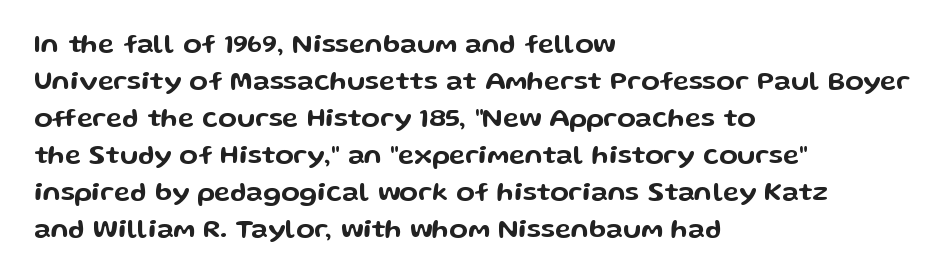
A typesetter would call this zero additional tracking. Notice how descenders clear the ascenders below comfortably — that's standard leading. Ordinary non-slanted type is in use. Letters rest on an invisible, unmarked baseline.
